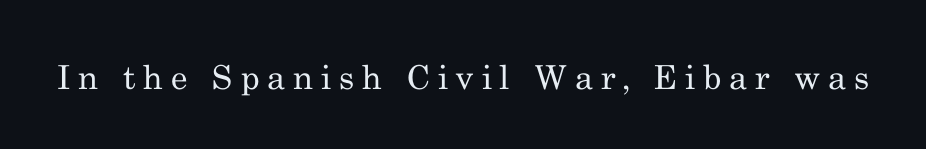
Clear beneath every line of the passage. Is this a heavy cut? Hardly; it is regular or lighter. Each letter keeps its own natural width here, so spacing adapts to shape. Someone cranked the tracking dial way up on this one.
